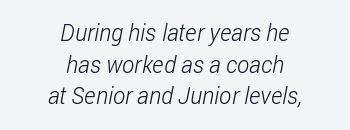
Nobody touched the tracking dial on this one. In terms of leading, this rendering sits right in the middle. The lines are quadded center. These glyphs show unthickened strokes, regular width or finer. This rendering features lettering with no underline.
